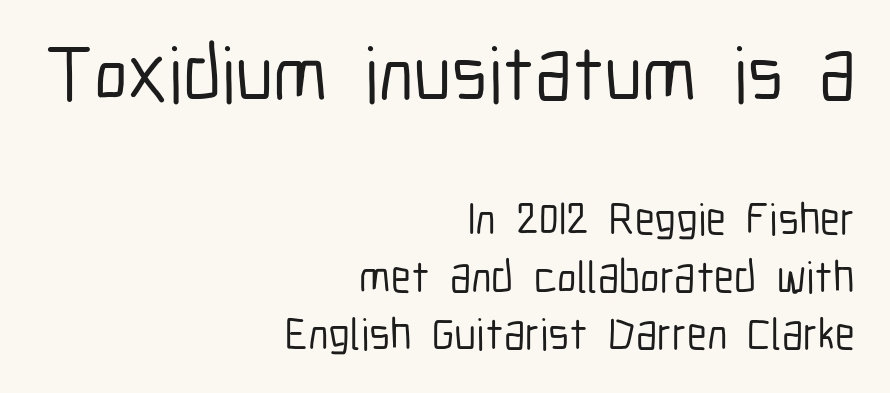
Look at the glyph heights: the upper group is clearly the bigger setting. Do the letters lean? They stand straight. The strip under each line holds only bare page. This sample uses plain, unmodified letter spacing.
